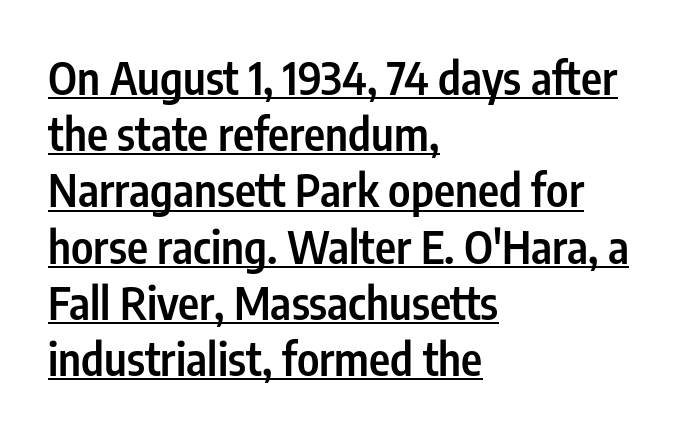
Q: Is the text bold? A: Semi-bold.
Q: Is the text italic (slanted)? A: No, it is upright.
Q: Is the typeface a serif or a sans-serif typeface? A: Sans-serif.
Q: Is the text underlined? A: Yes.
Q: How is the paragraph aligned? A: Left-aligned.
Q: Is the spacing between letters normal or unusually wide? A: Normal.
Q: Is the spacing between lines tight, normal or loose? A: Normal.
Q: Width (condensed, normal, or wide)? A: Condensed.
Q: Stroke contrast? A: Low.
Q: x-height? A: Medium.
Q: Monospaced? A: No.
